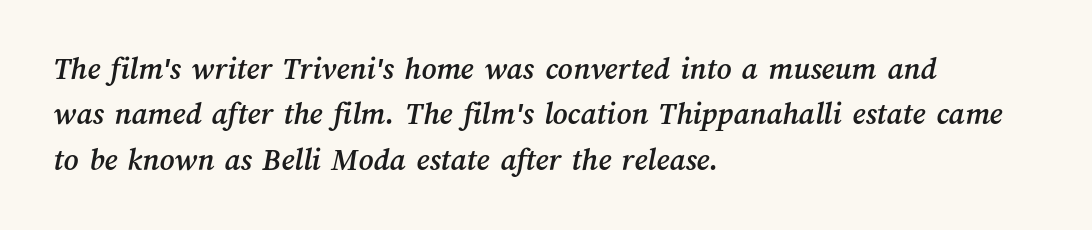
Clear beneath every line of the passage. Each word holds together tightly as a unit, with standard inter-letter gaps. Here the designer chose a conventional face with non-uniform glyph widths. Successive baselines arrive at the customary interval. This sample is left-justified, so line endings fall wherever the words run out.
